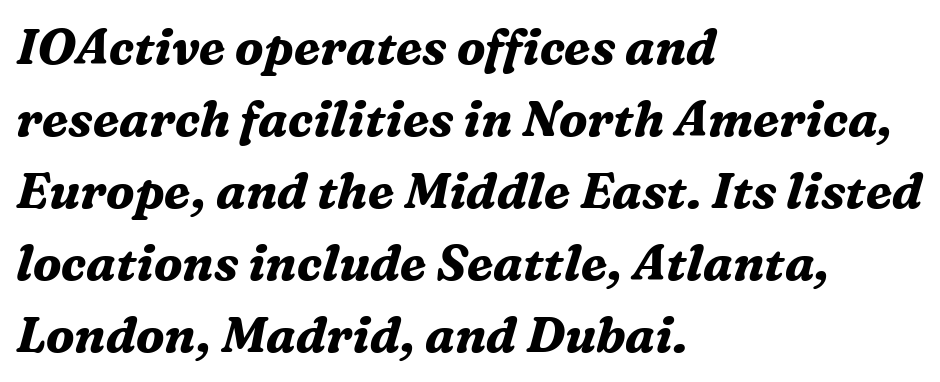
Q: Is the text bold? A: Yes.
Q: Is the text italic (slanted)? A: Yes, it leans right by about 16 degrees.
Q: Is the typeface a serif or a sans-serif typeface? A: Serif.
Q: Is the text underlined? A: No.
Q: How is the paragraph aligned? A: Left-aligned.
Q: Is the spacing between letters normal or unusually wide? A: Normal.
Q: Is the spacing between lines tight, normal or loose? A: Normal.
Q: Width (condensed, normal, or wide)? A: Normal.
Q: Stroke contrast? A: Medium.
Q: x-height? A: Medium.
Q: Monospaced? A: No.
